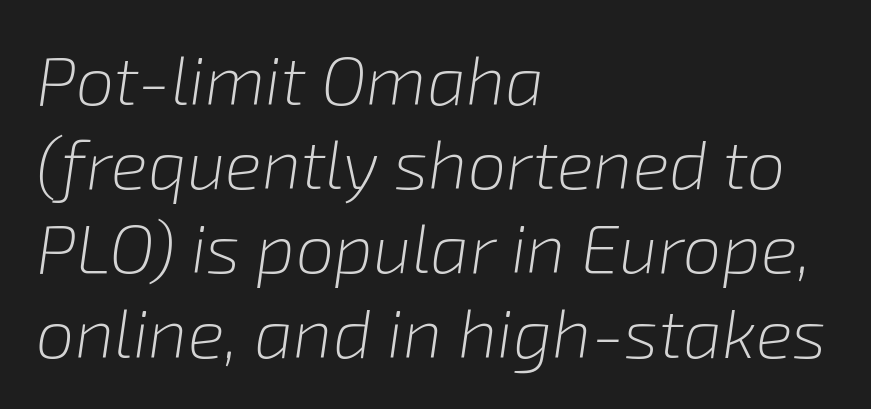
The lines are quadded left. The rendering keeps characters at their native spacing. The typesetting does not lean heavy: it is not bold. This is oblique type, the kind used for emphasis or titles. Do the characters align in a grid? No, the font is proportional. Nobody drew a line under any word here.
